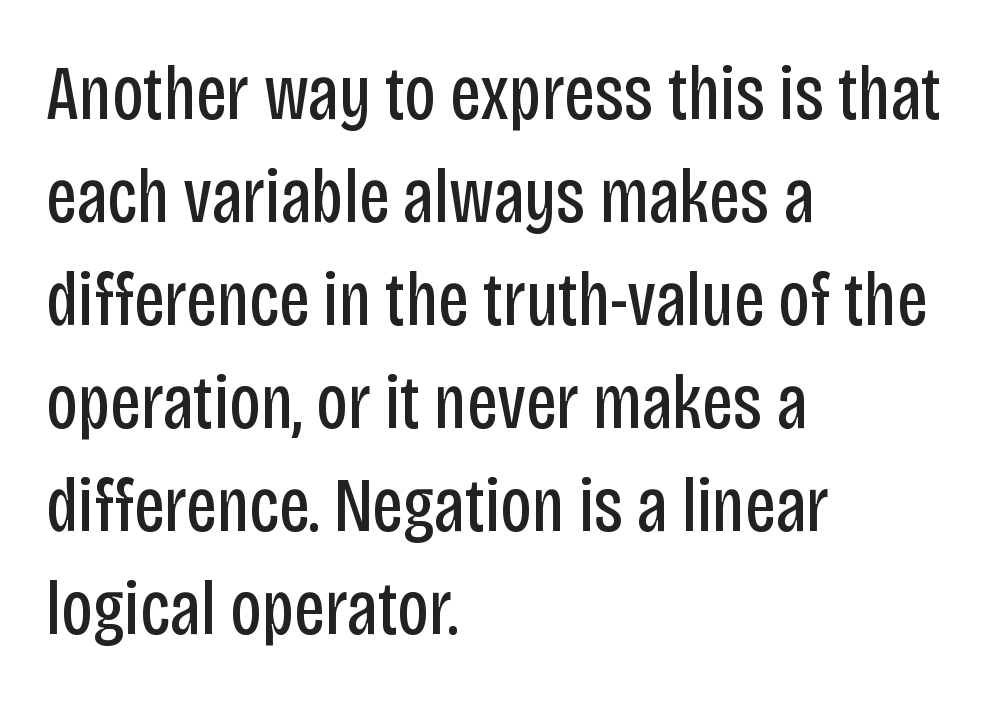
A light-to-regular cut is what we see here. Alignment: flush left. Rendered with straight, roman letterforms. Successive baselines arrive at the customary interval.
